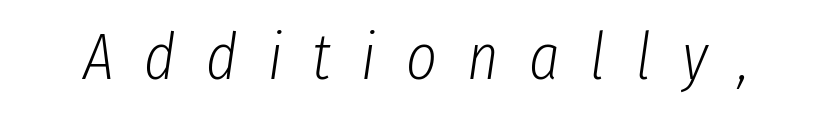
The passage shown is typed in a proportional face where columns would drift. This is oblique type, the kind used for emphasis or titles. The letterforms sit at book weight or below. Letter spacing: wide. Clear beneath every line of the passage.
